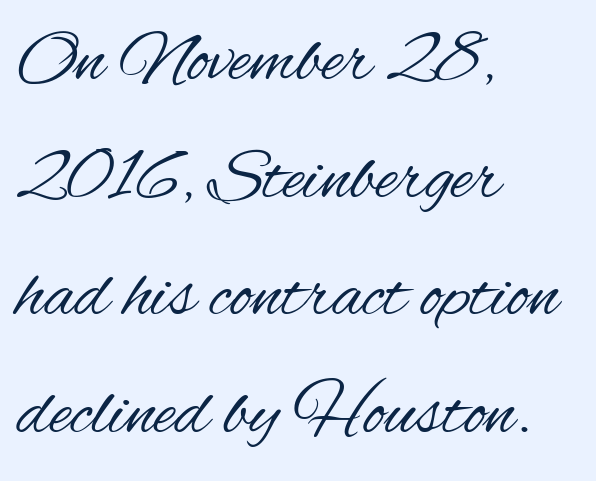
The image shows 74 px regular-weight, condensed sans-serif type; set left-aligned, normal line spacing (1.59x), normal letter spacing, not underlined; medium stroke contrast and a small x-height.
